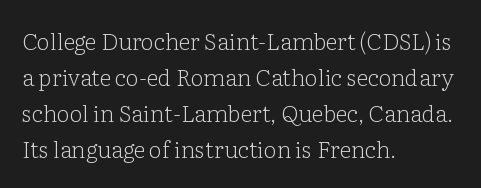
Q: Is the text bold? A: No.
Q: Is the text italic (slanted)? A: No, it is upright.
Q: Is the text underlined? A: No.
Q: How is the paragraph aligned? A: Left-aligned.
Q: Is the spacing between letters normal or unusually wide? A: Normal.
Q: Is the spacing between lines tight, normal or loose? A: Normal.
